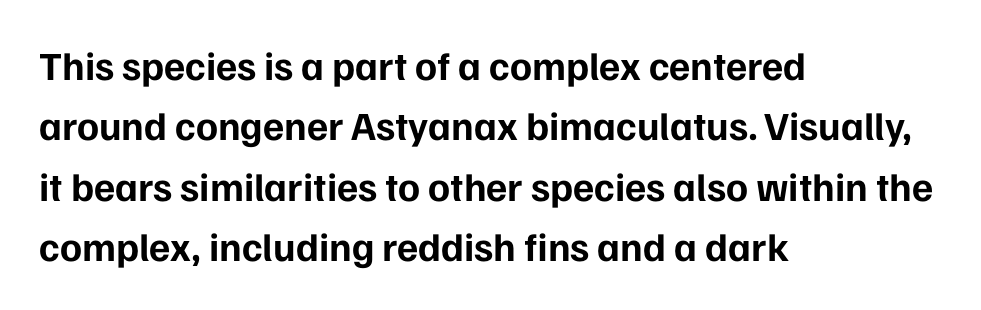
The image shows 40 px bold sans-serif type, upright; set left-aligned, normal line spacing (1.51x), normal letter spacing, not underlined; low stroke contrast and a medium x-height.
